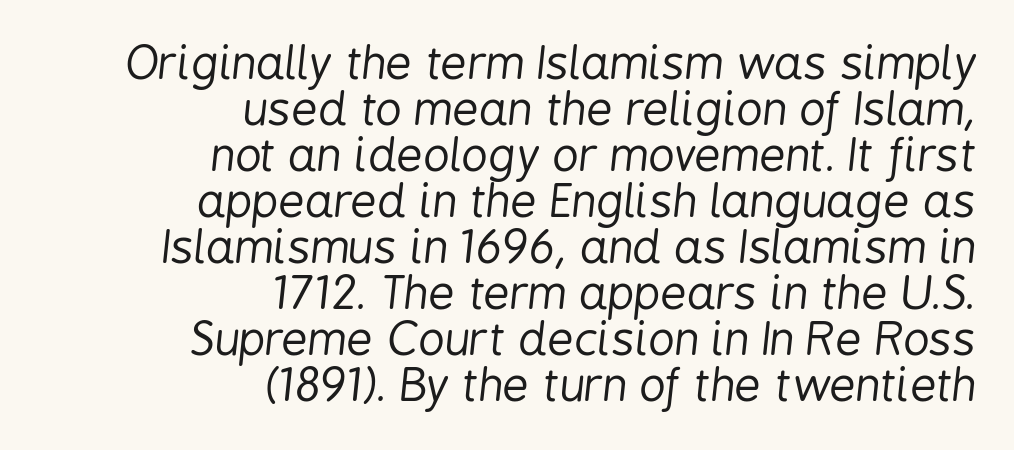
{"italic": "yes", "lean": "right", "slant_degrees": 6, "bold": "no", "weight": "regular", "width": "condensed", "stroke_contrast": "low", "x_height": "medium", "monospaced": "no", "underline": "no", "align": "right", "line_spacing": "tight", "line_spacing_ratio": 1.0, "letter_spacing": "normal", "letter_spacing_em": 0.0, "glyph_px": 46}
